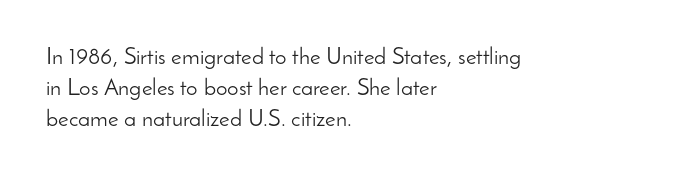
Q: Is the text bold? A: No.
Q: Is the text italic (slanted)? A: No, it is upright.
Q: Is the text underlined? A: No.
Q: How is the paragraph aligned? A: Left-aligned.
Q: Is the spacing between letters normal or unusually wide? A: Normal.
Q: Is the spacing between lines tight, normal or loose? A: Normal.
